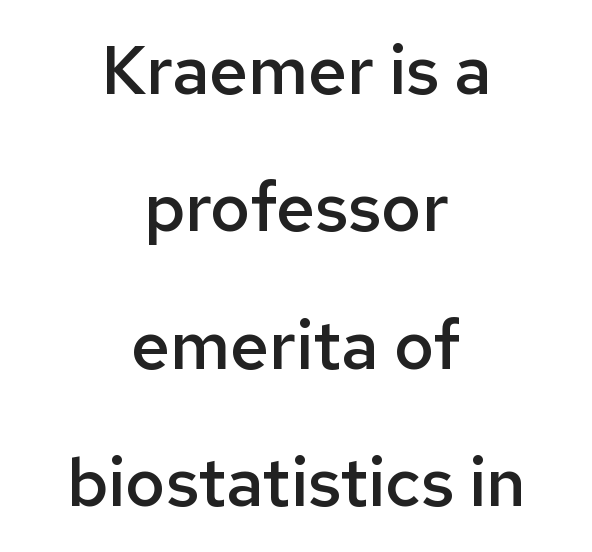
The image shows 68 px semibold sans-serif type, upright; set centered, loose line spacing (2.02x), normal letter spacing, not underlined; low stroke contrast and a medium x-height.
